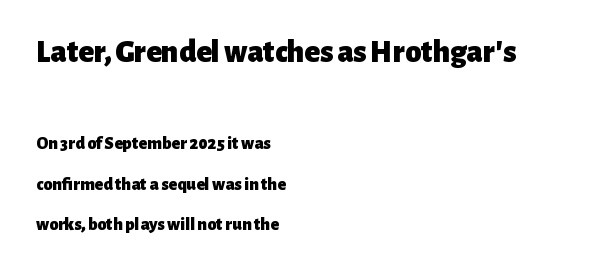
{"serif": "no", "italic": "no", "bold": "yes", "weight": "heavy", "width": "normal", "stroke_contrast": "low", "x_height": "medium", "monospaced": "no", "underline": "no", "align": "left", "line_spacing": "loose", "line_spacing_ratio": 2.26, "letter_spacing": "normal", "letter_spacing_em": 0.0, "larger_block": "first", "size_ratio": 1.78, "glyph_px": 32}
